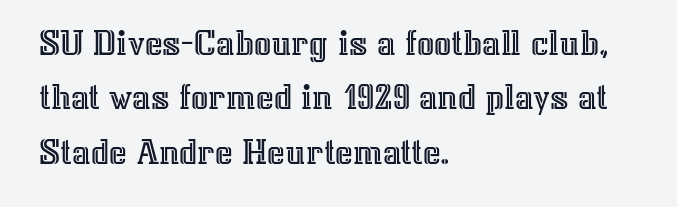
Q: Is the text italic (slanted)? A: No, it is upright.
Q: Is the text underlined? A: No.
Q: How is the paragraph aligned? A: Left-aligned.
Q: Is the spacing between letters normal or unusually wide? A: Normal.
Q: Is the spacing between lines tight, normal or loose? A: Normal.
Q: Width (condensed, normal, or wide)? A: Normal.
Q: x-height? A: Medium.
Q: Monospaced? A: No.
